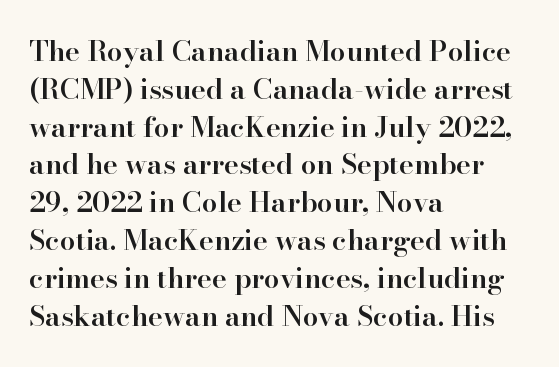
{"serif": "yes", "italic": "no", "bold": "semi", "weight": "semibold", "width": "normal", "stroke_contrast": "high", "x_height": "small", "monospaced": "no", "underline": "no", "align": "left", "line_spacing": "normal", "line_spacing_ratio": 1.35, "letter_spacing": "normal", "letter_spacing_em": 0.0, "glyph_px": 28}
